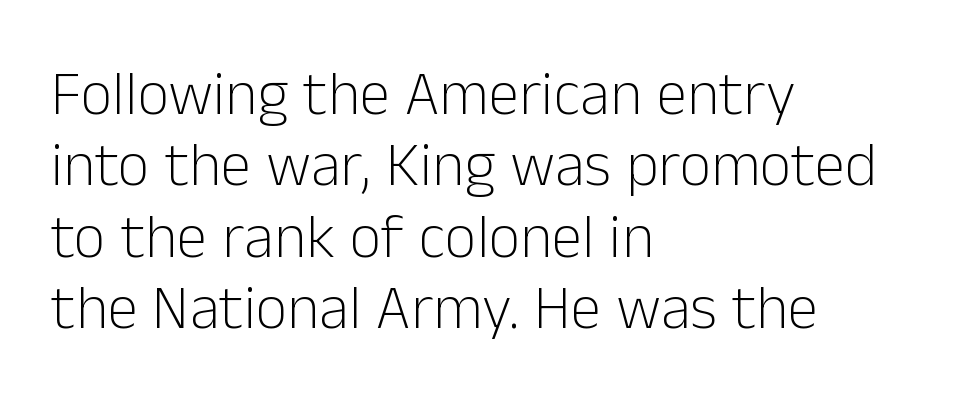
{"serif": "no", "italic": "no", "bold": "no", "weight": "light", "width": "normal", "stroke_contrast": "low", "x_height": "medium", "monospaced": "no", "underline": "no", "align": "left", "line_spacing": "tight", "line_spacing_ratio": 1.15, "letter_spacing": "normal", "letter_spacing_em": 0.0, "glyph_px": 62}
